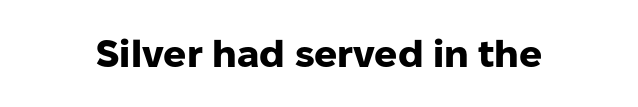
{"serif": "no", "italic": "no", "bold": "yes", "weight": "heavy", "width": "normal", "stroke_contrast": "low", "x_height": "medium", "monospaced": "no", "underline": "no", "letter_spacing": "normal", "letter_spacing_em": 0.0, "glyph_px": 38}
